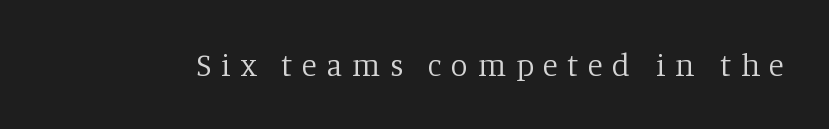
Note the varied advance widths — an 'i' is clearly narrower than an 'm'. Small tapered or slab feet sit at the stroke ends, so this counts as serif. The strokes are not fattened; the text isn't bold. The strip under each line holds only bare page. This is the regular roman posture of the typeface.
